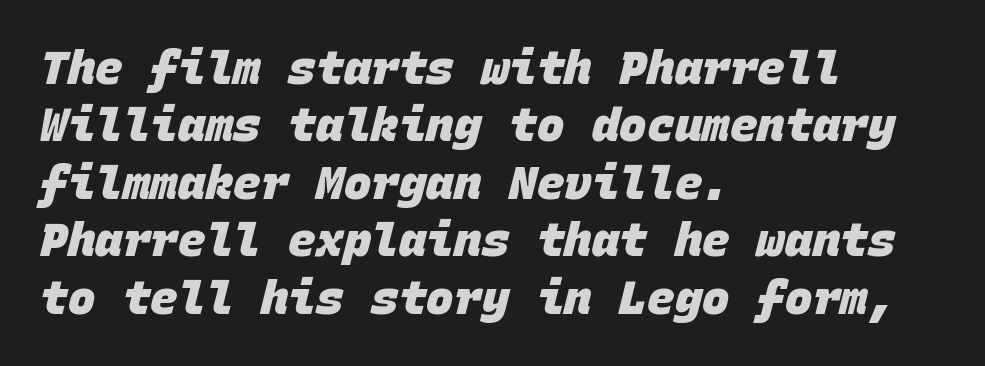
The image shows 46 px heavy sans-serif type, monospaced; set left-aligned, normal line spacing (1.25x), normal letter spacing, not underlined; low stroke contrast and a large x-height.
